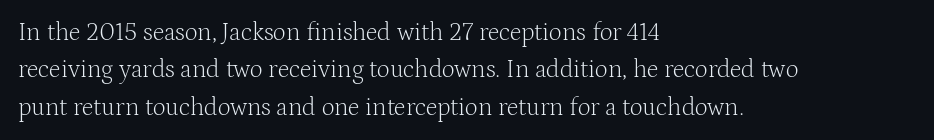
The image shows 25 px text type, upright; set left-aligned, normal line spacing (1.5x), normal letter spacing, not underlined.
